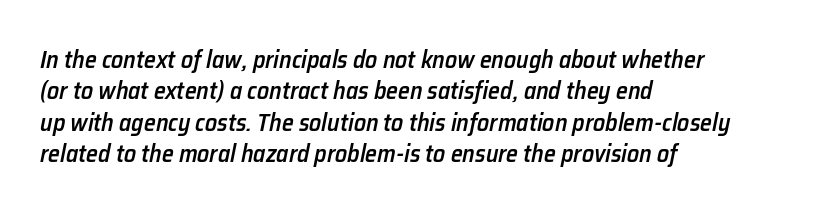
The image shows 24 px text type, italic (leaning right); set left-aligned, normal line spacing (1.31x), normal letter spacing, not underlined.
